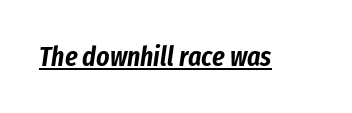
{"italic": "yes", "lean": "right", "slant_degrees": 8, "width": "condensed", "stroke_contrast": "low", "x_height": "medium", "monospaced": "no", "underline": "yes", "letter_spacing": "normal", "letter_spacing_em": 0.0, "glyph_px": 28}
